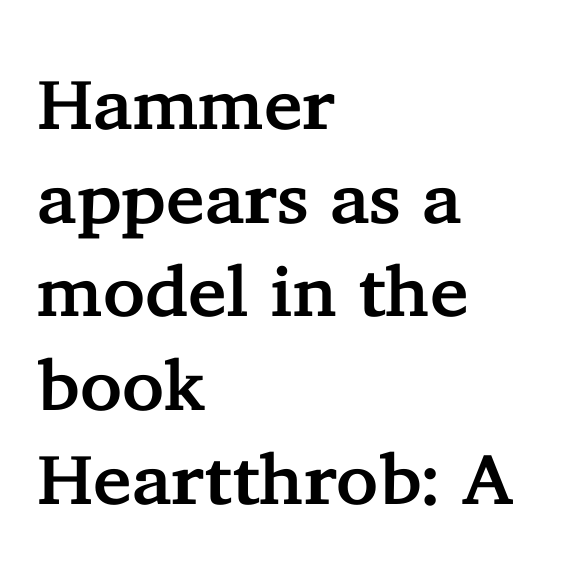
{"serif": "yes", "italic": "no", "width": "normal", "stroke_contrast": "low", "x_height": "medium", "monospaced": "no", "underline": "no", "align": "left", "line_spacing": "normal", "line_spacing_ratio": 1.32, "letter_spacing": "normal", "letter_spacing_em": 0.0, "glyph_px": 71}
